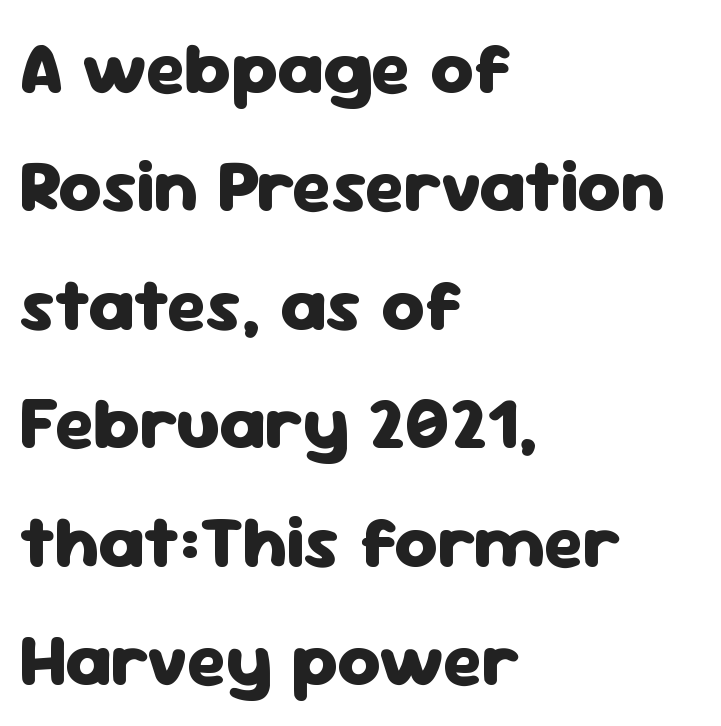
Q: Is the text bold? A: Yes.
Q: Is the text italic (slanted)? A: No, it is upright.
Q: Is the typeface a serif or a sans-serif typeface? A: Sans-serif.
Q: Is the text underlined? A: No.
Q: How is the paragraph aligned? A: Left-aligned.
Q: Is the spacing between letters normal or unusually wide? A: Normal.
Q: Is the spacing between lines tight, normal or loose? A: Normal.
Q: Width (condensed, normal, or wide)? A: Normal.
Q: Stroke contrast? A: Low.
Q: x-height? A: Medium.
Q: Monospaced? A: No.
